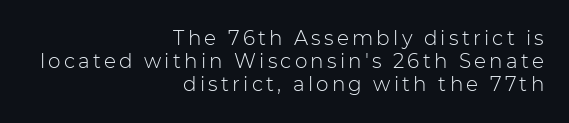
Q: Is the text bold? A: No.
Q: Is the text italic (slanted)? A: No, it is upright.
Q: Is the text underlined? A: No.
Q: How is the paragraph aligned? A: Right-aligned.
